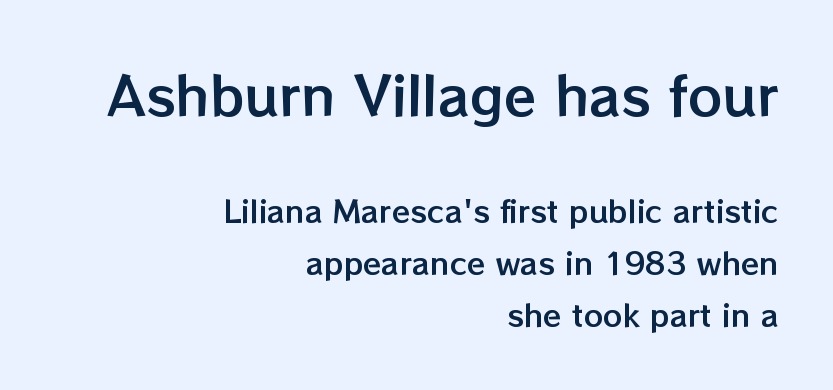
The image shows 53 px text type, upright; set right-aligned, line spacing 1.73x, normal letter spacing, not underlined; the first (top) block is 1.77x larger; low stroke contrast and a medium x-height.
